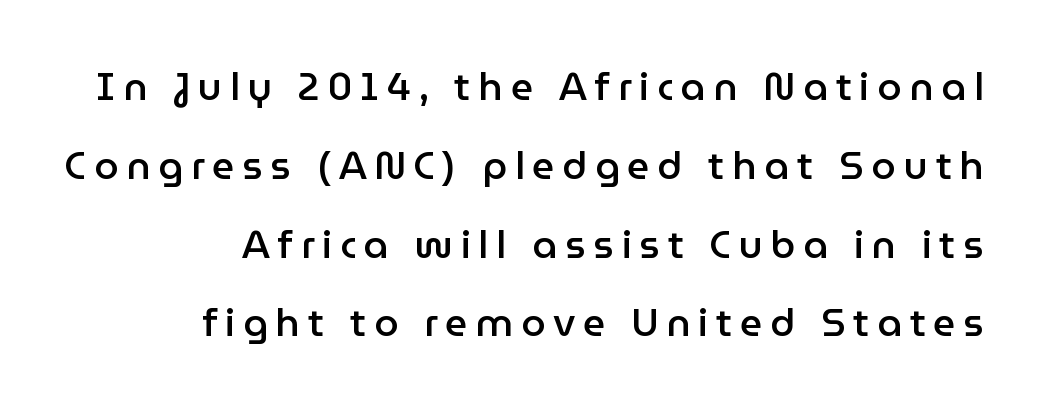
{"serif": "no", "italic": "no", "bold": "semi", "weight": "semibold", "width": "normal", "stroke_contrast": "low", "x_height": "medium", "monospaced": "no", "underline": "no", "align": "right", "line_spacing": "loose", "line_spacing_ratio": 2.02, "letter_spacing": "wide", "letter_spacing_em": 0.2, "glyph_px": 39}
